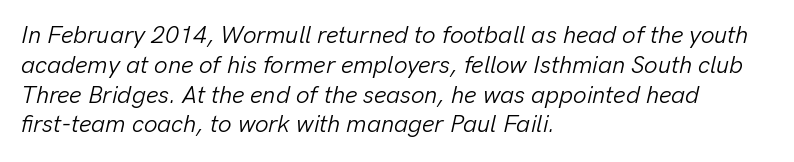
{"italic": "yes", "lean": "right", "slant_degrees": 13, "bold": "no", "underline": "no", "align": "left", "line_spacing_ratio": 1.24, "letter_spacing": "normal", "letter_spacing_em": 0.0, "glyph_px": 24}
